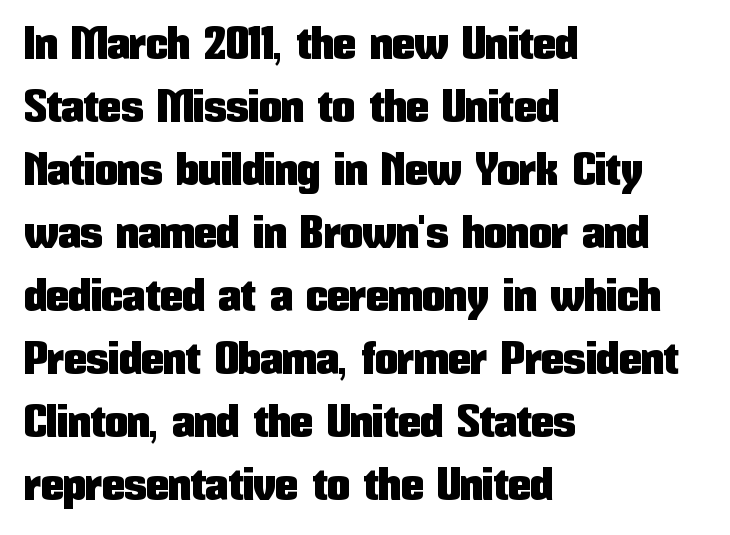
Q: Is the text italic (slanted)? A: No, it is upright.
Q: Is the typeface a serif or a sans-serif typeface? A: Sans-serif.
Q: Is the text underlined? A: No.
Q: How is the paragraph aligned? A: Left-aligned.
Q: Is the spacing between letters normal or unusually wide? A: Normal.
Q: Is the spacing between lines tight, normal or loose? A: Normal.
Q: Width (condensed, normal, or wide)? A: Condensed.
Q: Stroke contrast? A: Low.
Q: x-height? A: Medium.
Q: Monospaced? A: No.
